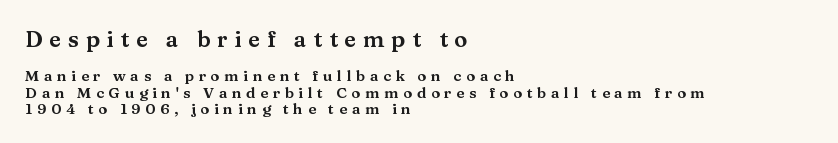
Q: Is the text italic (slanted)? A: No, it is upright.
Q: Is the text underlined? A: No.
Q: How is the paragraph aligned? A: Left-aligned.
Q: Is the spacing between letters normal or unusually wide? A: Unusually wide.
Q: Is the spacing between lines tight, normal or loose? A: Tight.
Q: Which block of text is set in a larger size, the first (top) or the second (bottom)? A: The first (top) one.
